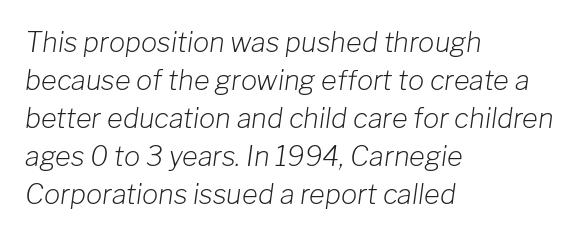
The image shows 27 px text type, italic (leaning right); set left-aligned, normal line spacing (1.41x), normal letter spacing, not underlined.
